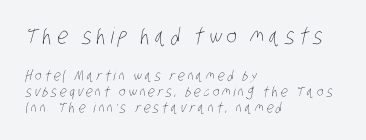
Q: Is the text bold? A: No.
Q: Is the text underlined? A: No.
Q: How is the paragraph aligned? A: Left-aligned.
Q: Is the spacing between letters normal or unusually wide? A: Unusually wide.
Q: Is the spacing between lines tight, normal or loose? A: Tight.
Q: Which block of text is set in a larger size, the first (top) or the second (bottom)? A: The first (top) one.
